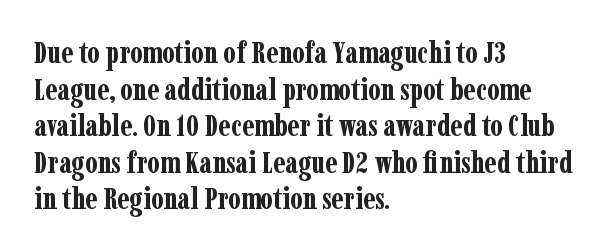
The image shows 30 px bold, condensed serif type, upright; set left-aligned, line spacing 1.22x, normal letter spacing, not underlined; low stroke contrast and a medium x-height.
